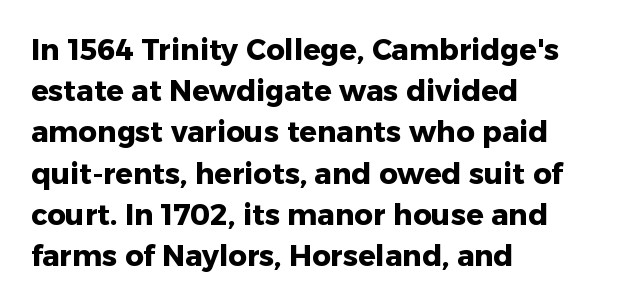
Q: Is the text bold? A: Yes.
Q: Is the text italic (slanted)? A: No, it is upright.
Q: Is the typeface a serif or a sans-serif typeface? A: Sans-serif.
Q: Is the text underlined? A: No.
Q: How is the paragraph aligned? A: Left-aligned.
Q: Is the spacing between letters normal or unusually wide? A: Normal.
Q: Is the spacing between lines tight, normal or loose? A: Normal.
Q: Width (condensed, normal, or wide)? A: Normal.
Q: Stroke contrast? A: Low.
Q: x-height? A: Medium.
Q: Monospaced? A: No.
